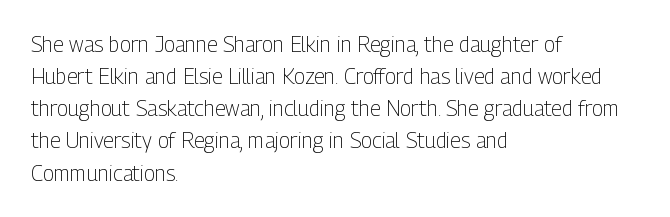
The image shows 21 px text type, upright; set left-aligned, normal line spacing (1.53x), normal letter spacing, not underlined.
